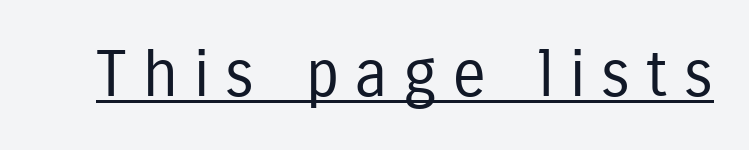
Q: Is the text bold? A: No.
Q: Is the text italic (slanted)? A: No, it is upright.
Q: Is the typeface a serif or a sans-serif typeface? A: Sans-serif.
Q: Is the text underlined? A: Yes.
Q: Is the spacing between letters normal or unusually wide? A: Unusually wide.
Q: Width (condensed, normal, or wide)? A: Condensed.
Q: Stroke contrast? A: Low.
Q: x-height? A: Medium.
Q: Monospaced? A: No.
